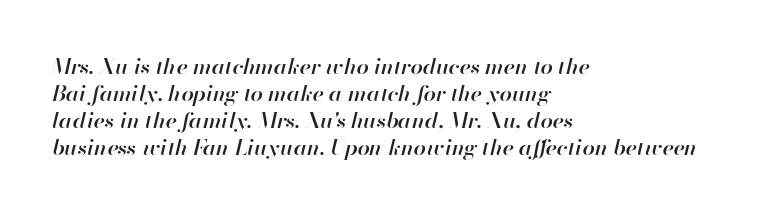
Q: Is the text bold? A: Semi-bold.
Q: Is the text italic (slanted)? A: Yes, it leans right by about 13 degrees.
Q: Is the text underlined? A: No.
Q: How is the paragraph aligned? A: Left-aligned.
Q: Is the spacing between letters normal or unusually wide? A: Normal.
